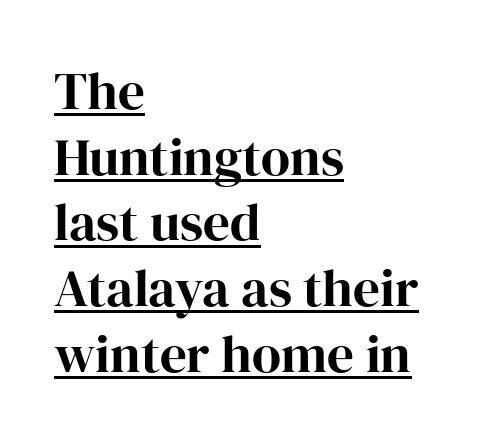
Q: Is the text italic (slanted)? A: No, it is upright.
Q: Is the typeface a serif or a sans-serif typeface? A: Serif.
Q: Is the text underlined? A: Yes.
Q: How is the paragraph aligned? A: Left-aligned.
Q: Is the spacing between letters normal or unusually wide? A: Normal.
Q: Width (condensed, normal, or wide)? A: Normal.
Q: Stroke contrast? A: High.
Q: x-height? A: Medium.
Q: Monospaced? A: No.
